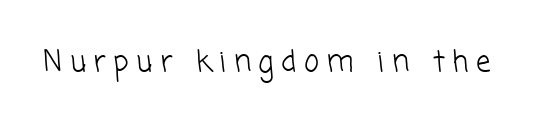
{"serif": "no", "bold": "no", "weight": "light", "width": "normal", "stroke_contrast": "low", "x_height": "medium", "monospaced": "no", "underline": "no", "letter_spacing": "wide", "letter_spacing_em": 0.25, "glyph_px": 29}
